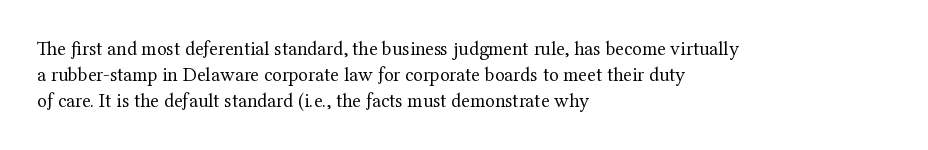
{"italic": "no", "bold": "no", "underline": "no", "align": "left", "line_spacing": "normal", "line_spacing_ratio": 1.31, "letter_spacing": "normal", "letter_spacing_em": 0.0, "glyph_px": 20}
